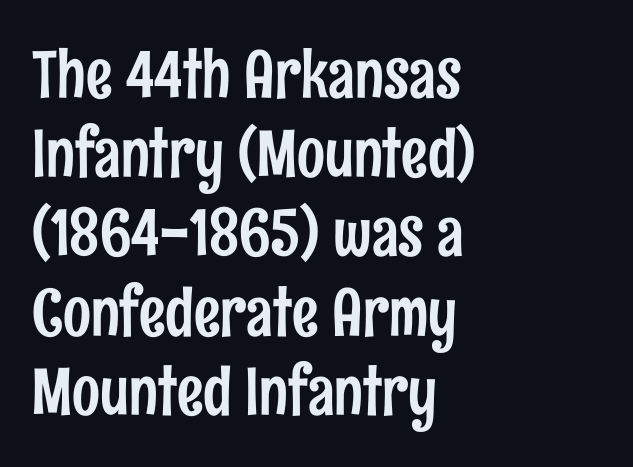
Q: Is the text italic (slanted)? A: No, it is upright.
Q: Is the typeface a serif or a sans-serif typeface? A: Sans-serif.
Q: Is the text underlined? A: No.
Q: How is the paragraph aligned? A: Left-aligned.
Q: Is the spacing between letters normal or unusually wide? A: Normal.
Q: Width (condensed, normal, or wide)? A: Condensed.
Q: Stroke contrast? A: Low.
Q: x-height? A: Medium.
Q: Monospaced? A: No.
